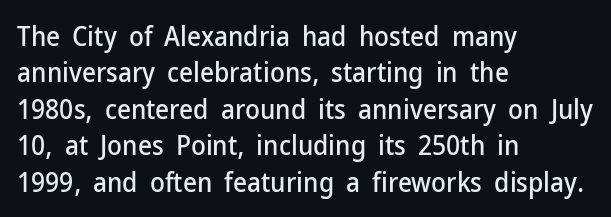
Q: Is the text italic (slanted)? A: No, it is upright.
Q: Is the text underlined? A: No.
Q: How is the paragraph aligned? A: Left-aligned.
Q: Is the spacing between letters normal or unusually wide? A: Normal.
Q: Is the spacing between lines tight, normal or loose? A: Normal.
